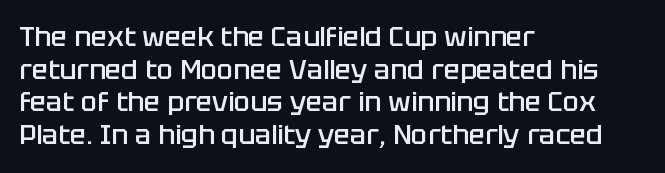
The rendering uses a semibold face; strokes are thickened but not to full bold. Inter-character spacing is left at the font's built-in metrics. Quick note: not italic, upright. Which margin do the lines hug? The left one — the right edge is uneven.
